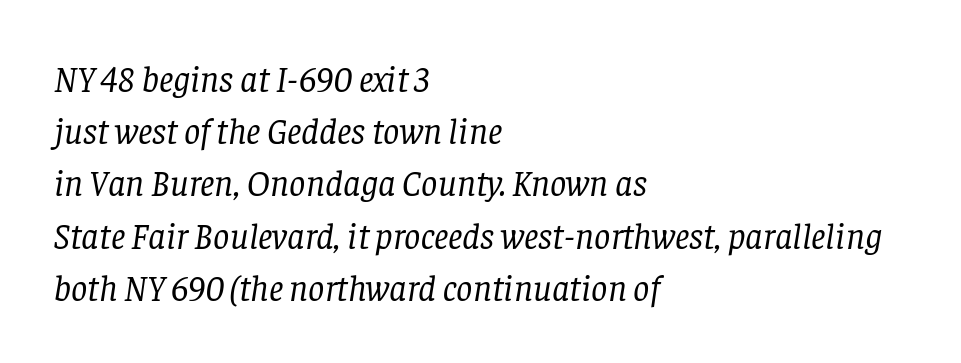
{"serif": "yes", "italic": "yes", "lean": "right", "slant_degrees": 8, "bold": "no", "weight": "regular", "width": "normal", "stroke_contrast": "low", "x_height": "large", "monospaced": "no", "underline": "no", "align": "left", "line_spacing": "normal", "line_spacing_ratio": 1.45, "letter_spacing": "normal", "letter_spacing_em": 0.0, "glyph_px": 36}
